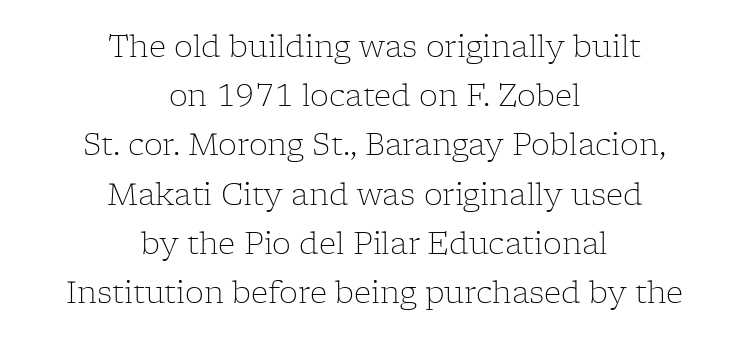
{"serif": "yes", "italic": "no", "bold": "no", "weight": "light", "width": "normal", "stroke_contrast": "low", "x_height": "medium", "monospaced": "no", "underline": "no", "align": "center", "line_spacing": "normal", "line_spacing_ratio": 1.64, "letter_spacing": "normal", "letter_spacing_em": 0.0, "glyph_px": 30}
